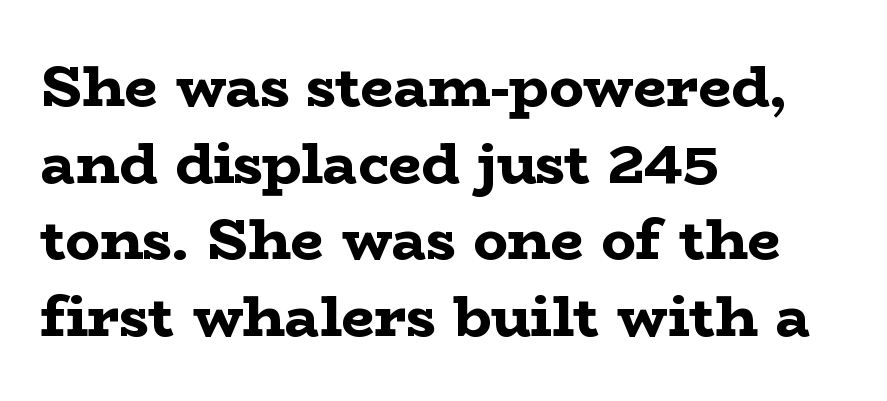
{"serif": "yes", "italic": "no", "bold": "yes", "weight": "bold", "width": "wide", "stroke_contrast": "low", "x_height": "medium", "monospaced": "no", "underline": "no", "align": "left", "line_spacing": "normal", "line_spacing_ratio": 1.32, "letter_spacing": "normal", "letter_spacing_em": 0.0, "glyph_px": 58}
